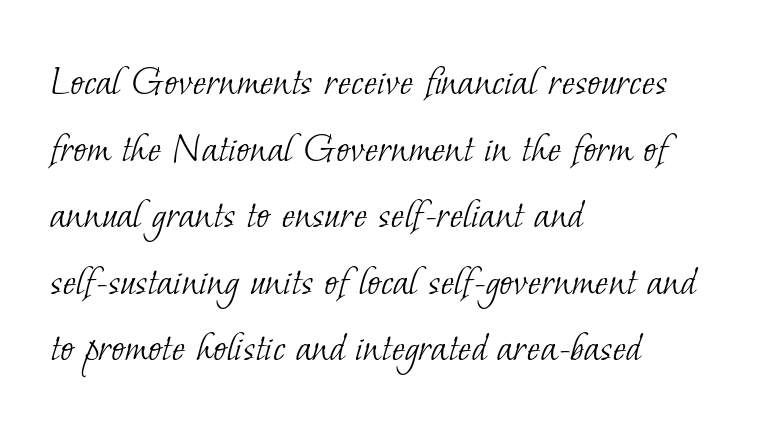
No extra ink here — the face is not bold. Is this a fixed-width face? No — the glyphs have proportional, varying widths. Is there much room between lines? A standard amount, neither cramped nor airy. I'd call this a serif setting — the letters wear small feet. Words float on clear page, feet unadorned.
